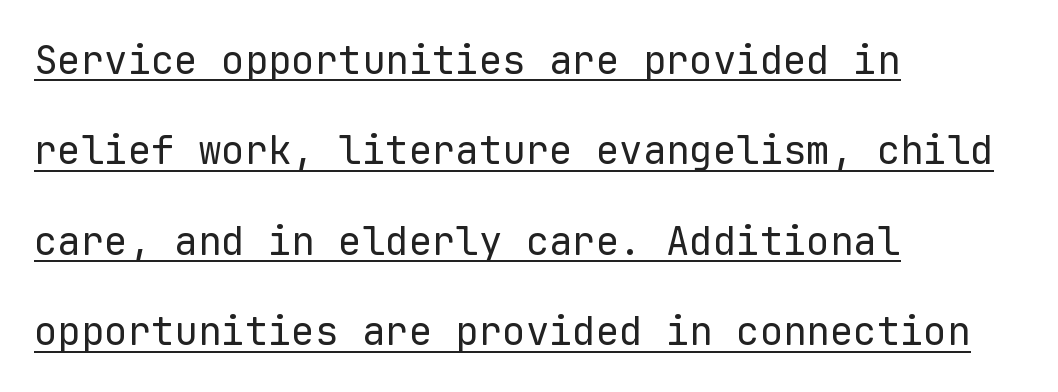
{"serif": "no", "italic": "no", "bold": "no", "weight": "regular", "width": "normal", "stroke_contrast": "low", "x_height": "medium", "monospaced": "yes", "underline": "yes", "align": "left", "line_spacing": "loose", "line_spacing_ratio": 2.32, "letter_spacing": "normal", "letter_spacing_em": 0.0, "glyph_px": 39}
